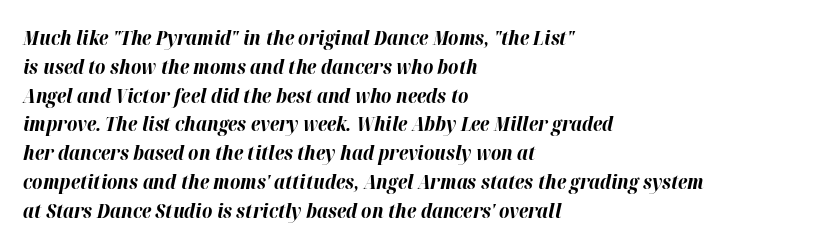
This block has exactly the height ordinary leading produces. Short note: letters normally spaced. These words are printed bold, with thick strokes throughout. Anything drawn beneath the words? Only blank space.
